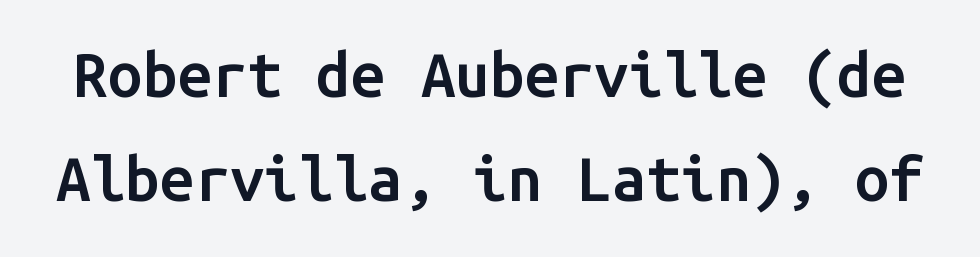
The image shows 62 px semibold sans-serif type, upright, monospaced; set normal line spacing (1.68x), normal letter spacing, not underlined; low stroke contrast and a medium x-height.
